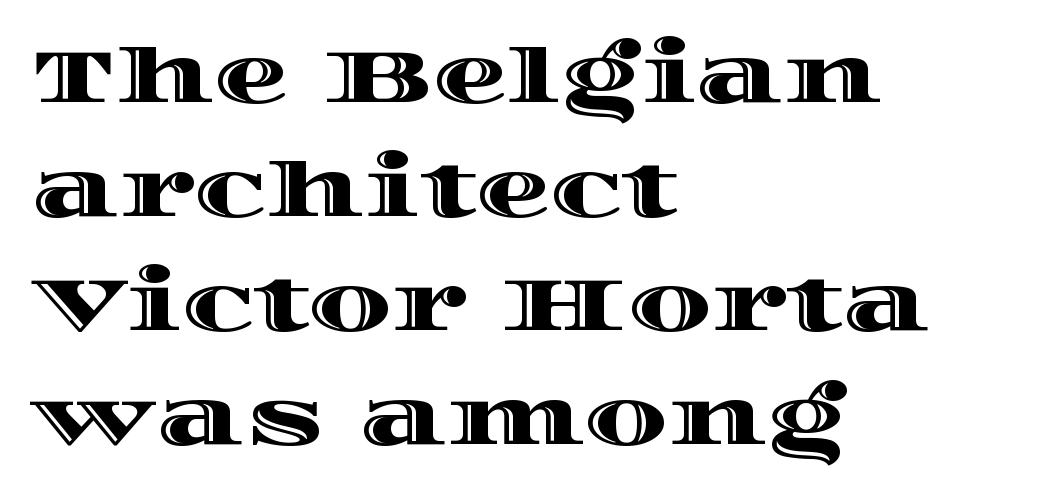
{"italic": "no", "width": "wide", "x_height": "large", "monospaced": "no", "underline": "no", "align": "left", "line_spacing": "normal", "line_spacing_ratio": 1.52, "letter_spacing": "normal", "letter_spacing_em": 0.0, "glyph_px": 75}
